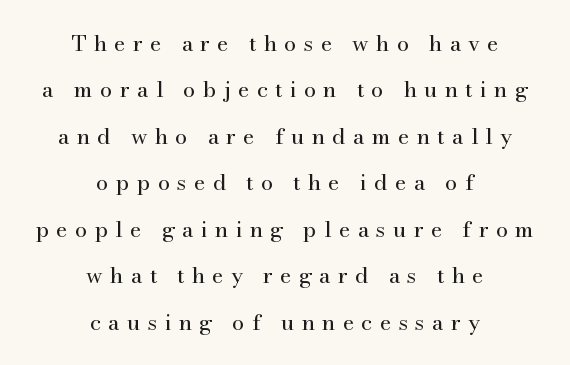
The image shows 22 px text type, upright; set centered, loose line spacing (2.11x), unusually wide letter spacing (+0.33 em), not underlined.
